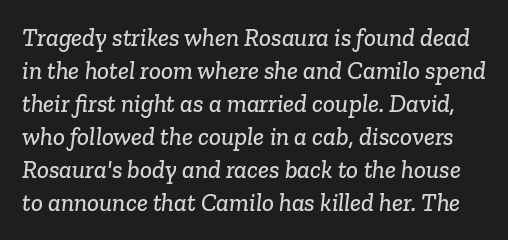
Horizontal bands of white between lines are of average thickness. The words here are not underlined. The rendering keeps characters at their native spacing.
